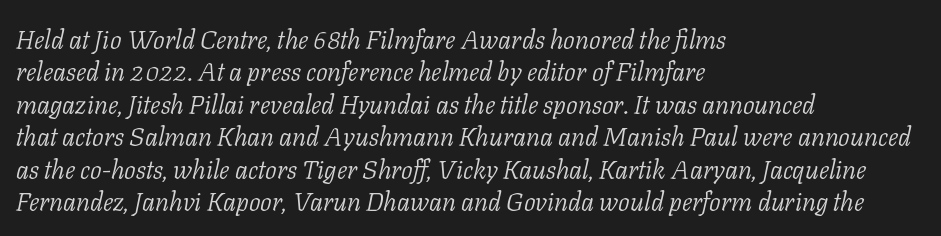
The passage shown is not bold in any degree. Compared with typical body copy, the letter spacing here is the same. The area under the type is left untouched. The designer left line spacing at the default. In terms of posture, this sample is oblique. Horizontally, the lines are justified to the leading edge only.
